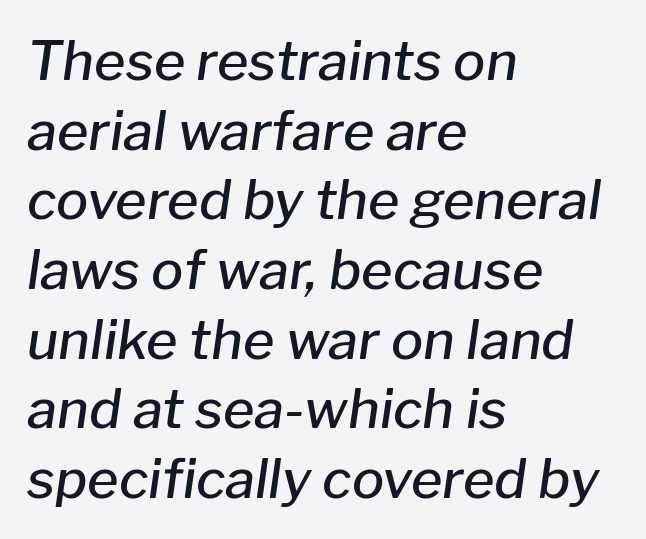
Q: Is the text bold? A: Semi-bold.
Q: Is the text italic (slanted)? A: Yes, it leans right by about 8 degrees.
Q: Is the text underlined? A: No.
Q: How is the paragraph aligned? A: Left-aligned.
Q: Is the spacing between letters normal or unusually wide? A: Normal.
Q: Is the spacing between lines tight, normal or loose? A: Normal.
Q: Width (condensed, normal, or wide)? A: Normal.
Q: Stroke contrast? A: Low.
Q: x-height? A: Medium.
Q: Monospaced? A: No.
